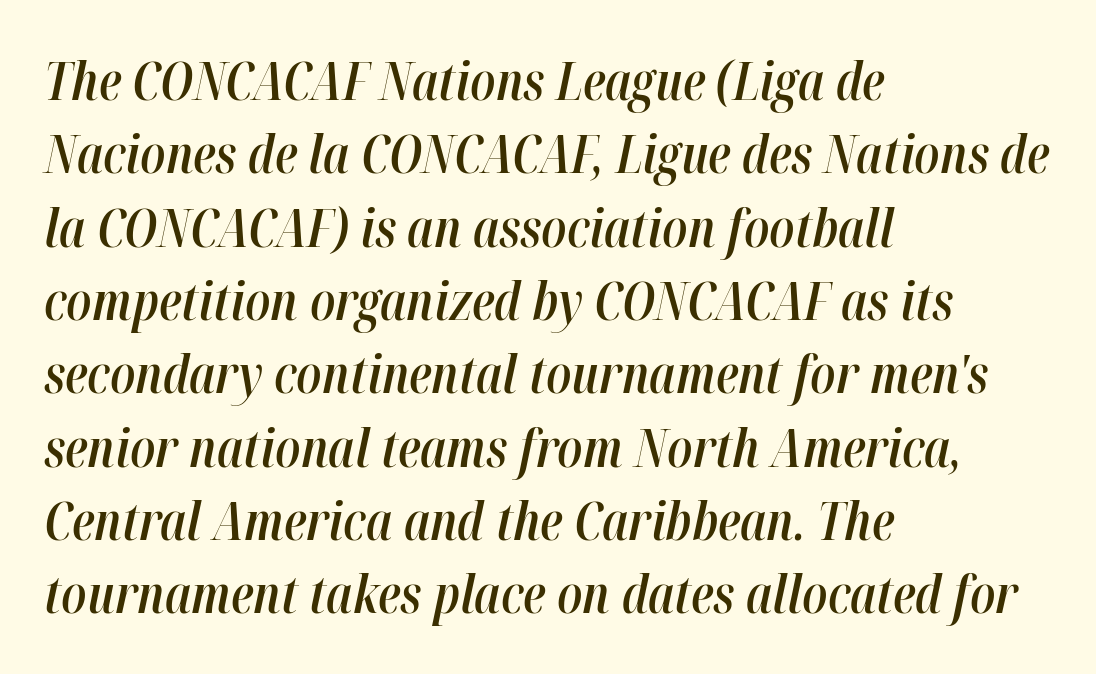
The image shows 52 px semibold, condensed type, italic (leaning right); set left-aligned, normal line spacing (1.41x), normal letter spacing, not underlined; high stroke contrast and a medium x-height.
